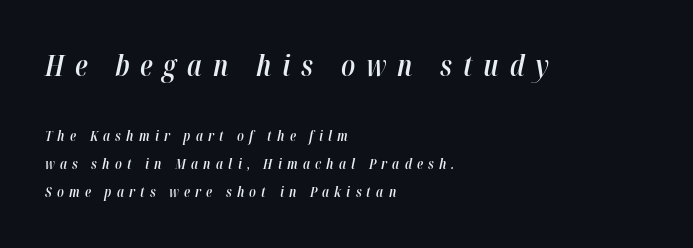
The image shows 29 px semibold, condensed type, italic (leaning right); set left-aligned, loose line spacing (2.0x), unusually wide letter spacing (+0.37 em), not underlined; the first (top) block is 2.07x larger; high stroke contrast and a medium x-height.
